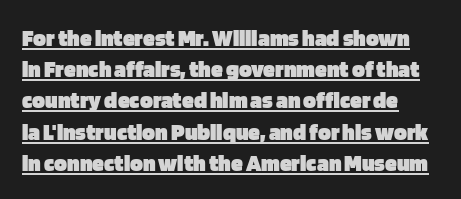
{"italic": "no", "bold": "yes", "underline": "yes", "line_spacing": "normal", "line_spacing_ratio": 1.3, "letter_spacing": "normal", "letter_spacing_em": 0.0, "glyph_px": 24}
